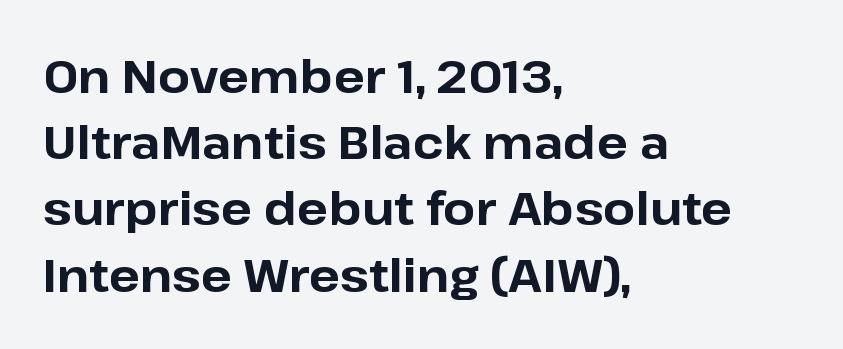
{"serif": "no", "italic": "no", "bold": "yes", "weight": "bold", "width": "normal", "stroke_contrast": "low", "x_height": "medium", "monospaced": "no", "underline": "no", "align": "left", "line_spacing": "normal", "line_spacing_ratio": 1.44, "letter_spacing": "normal", "letter_spacing_em": 0.0, "glyph_px": 46}
